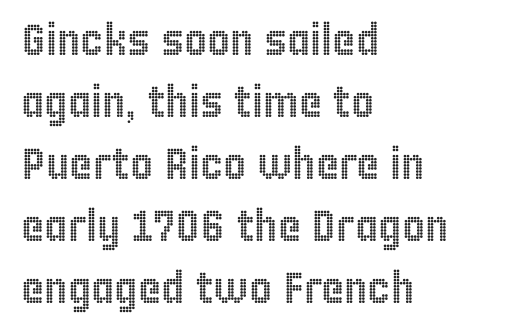
{"italic": "no", "width": "condensed", "x_height": "large", "monospaced": "no", "underline": "no", "align": "left", "line_spacing": "normal", "line_spacing_ratio": 1.41, "letter_spacing": "normal", "letter_spacing_em": 0.0, "glyph_px": 44}
